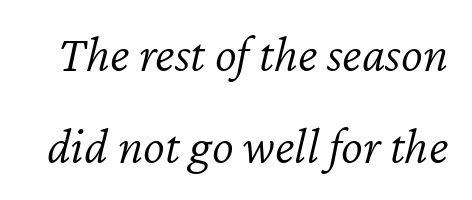
A typesetter would call this proportional, since set widths differ per character. Summary of weight: not heavy and not bold. The letterforms sit shoulder to shoulder at normal distance. Nobody drew a line under any word here.
